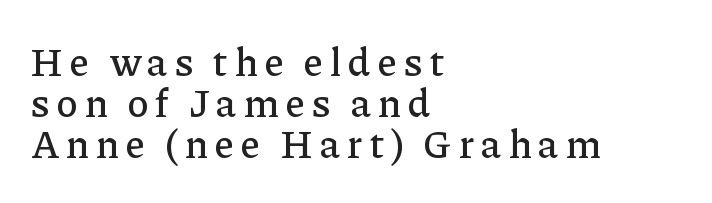
Q: Is the text italic (slanted)? A: No, it is upright.
Q: Is the typeface a serif or a sans-serif typeface? A: Serif.
Q: Is the text underlined? A: No.
Q: How is the paragraph aligned? A: Left-aligned.
Q: Is the spacing between lines tight, normal or loose? A: Tight.
Q: Width (condensed, normal, or wide)? A: Normal.
Q: Stroke contrast? A: Low.
Q: x-height? A: Medium.
Q: Monospaced? A: No.
